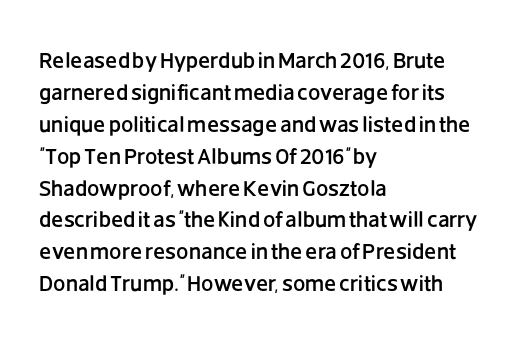
Q: Is the text italic (slanted)? A: No, it is upright.
Q: Is the text underlined? A: No.
Q: How is the paragraph aligned? A: Left-aligned.
Q: Is the spacing between letters normal or unusually wide? A: Normal.
Q: Is the spacing between lines tight, normal or loose? A: Normal.
